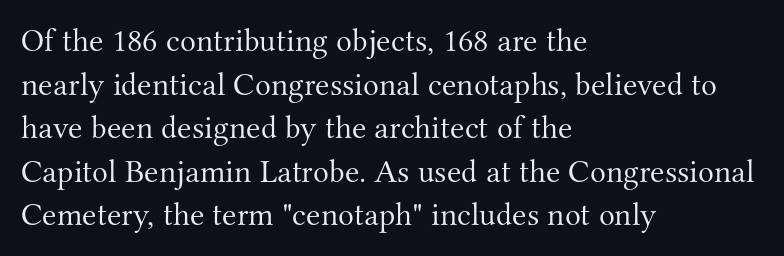
Q: Is the text bold? A: No.
Q: Is the text italic (slanted)? A: No, it is upright.
Q: Is the typeface a serif or a sans-serif typeface? A: Serif.
Q: Is the text underlined? A: No.
Q: How is the paragraph aligned? A: Left-aligned.
Q: Is the spacing between letters normal or unusually wide? A: Normal.
Q: Is the spacing between lines tight, normal or loose? A: Normal.
Q: Width (condensed, normal, or wide)? A: Normal.
Q: Stroke contrast? A: Medium.
Q: x-height? A: Small.
Q: Monospaced? A: No.
